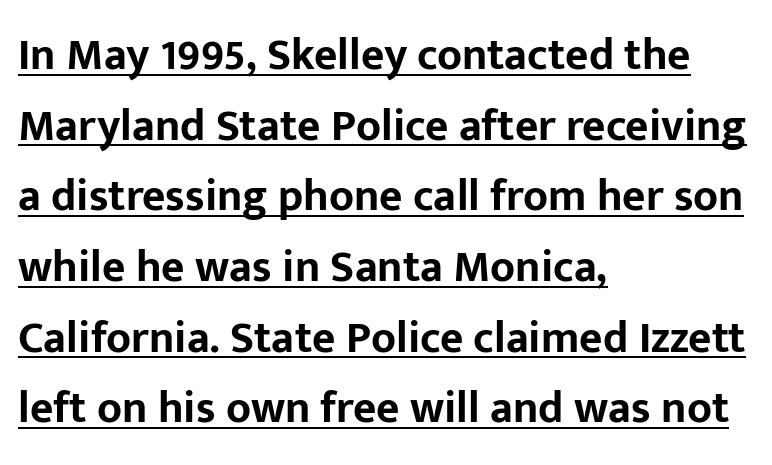
{"serif": "no", "italic": "no", "bold": "yes", "weight": "bold", "width": "normal", "stroke_contrast": "low", "x_height": "medium", "monospaced": "no", "underline": "yes", "align": "left", "line_spacing": "normal", "line_spacing_ratio": 1.57, "letter_spacing": "normal", "letter_spacing_em": 0.0, "glyph_px": 45}
